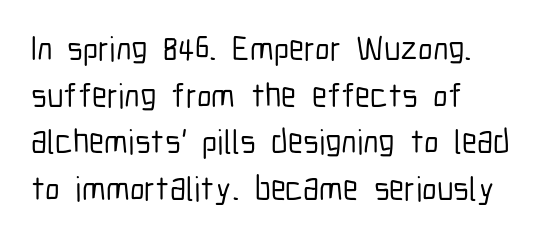
The image shows 34 px condensed sans-serif type, upright; set left-aligned, normal line spacing (1.37x), normal letter spacing, not underlined; low stroke contrast and a medium x-height.
